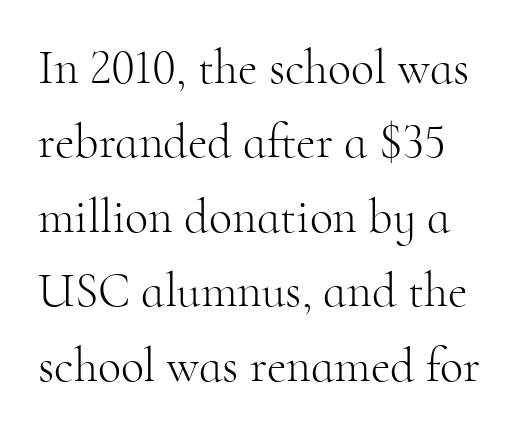
The image shows 48 px light serif type, upright; set normal line spacing (1.55x), normal letter spacing, not underlined; high stroke contrast and a small x-height.
